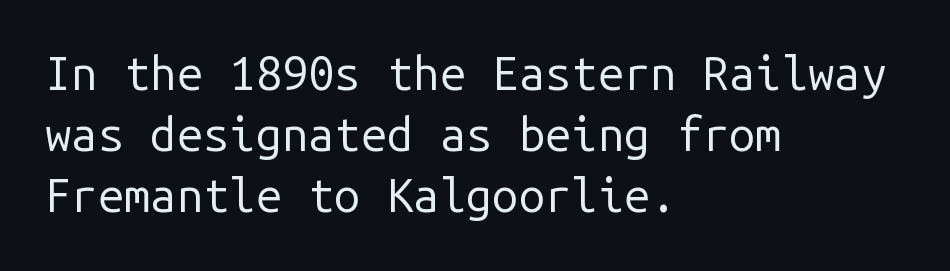
{"serif": "no", "italic": "no", "bold": "no", "weight": "regular", "width": "normal", "stroke_contrast": "low", "x_height": "medium", "monospaced": "yes", "underline": "no", "align": "left", "line_spacing": "normal", "line_spacing_ratio": 1.3, "letter_spacing": "normal", "letter_spacing_em": 0.0, "glyph_px": 47}
